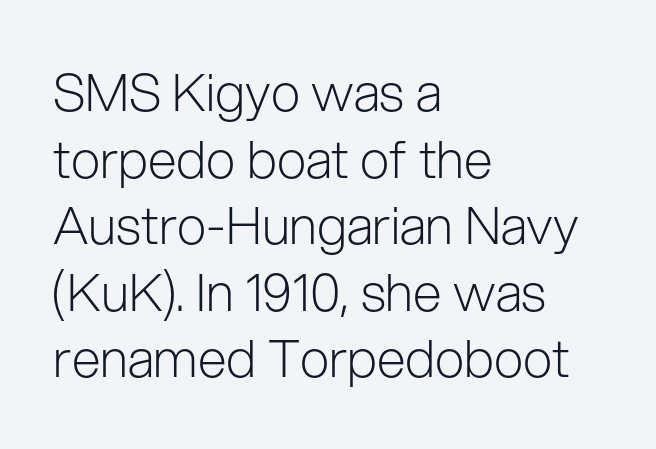
This sample uses a sans-serif face. Just letters on the line, the space beneath them empty. Here the designer chose a conventional face with non-uniform glyph widths. Observe the ordinary spacing: letters are neighbours, not strangers. This is roman type, the default non-slanted kind. Honestly, the row spacing looks completely unremarkable.
